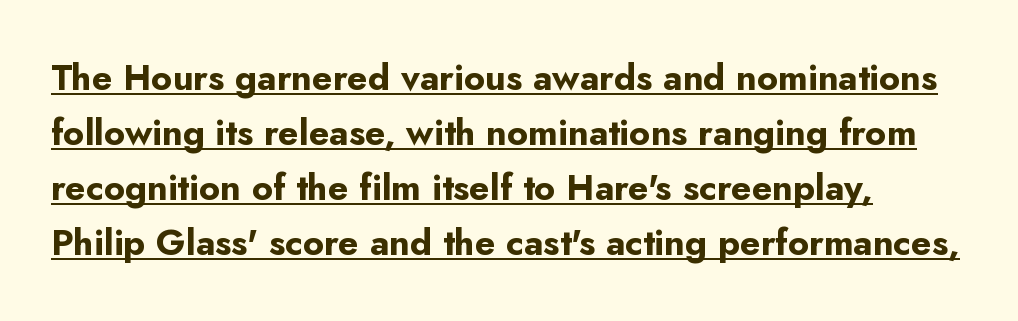
The image shows 36 px bold sans-serif type, upright; set left-aligned, normal line spacing (1.53x), normal letter spacing, underlined; low stroke contrast and a small x-height.
